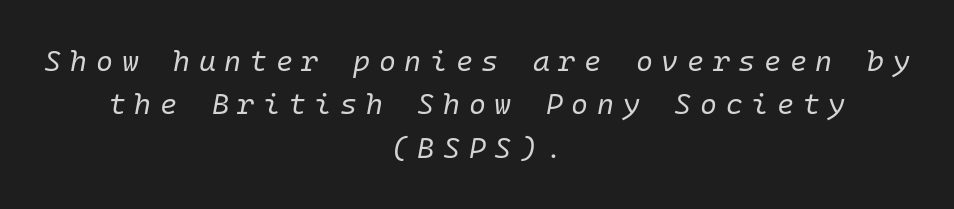
Centered paragraph, ragged on both sides. Think of a typewriter: that constant character pitch is what you see here. The foot of each line stays bare and open. Line spacing here is normal.
